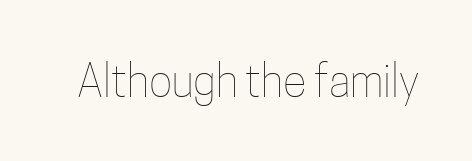
The lettering holds an erect, upright posture throughout. These lines are rendered in a variable-pitch font. The font sits on the lighter half of the weight spectrum, regular included. Honestly, there is no underline to notice here at all. Tracking value appears to be zero — textbook default spacing.
